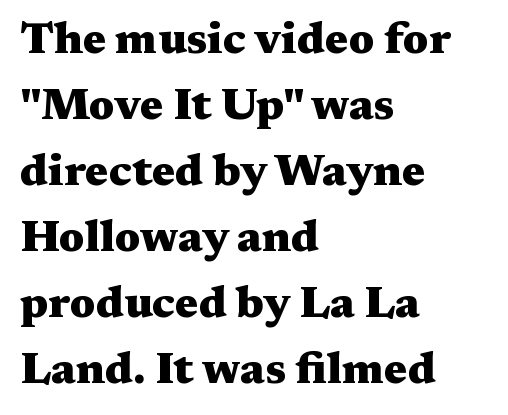
{"serif": "yes", "italic": "no", "bold": "yes", "weight": "heavy", "width": "wide", "stroke_contrast": "medium", "x_height": "medium", "monospaced": "no", "underline": "no", "align": "left", "line_spacing": "normal", "line_spacing_ratio": 1.5, "letter_spacing": "normal", "letter_spacing_em": 0.0, "glyph_px": 44}
